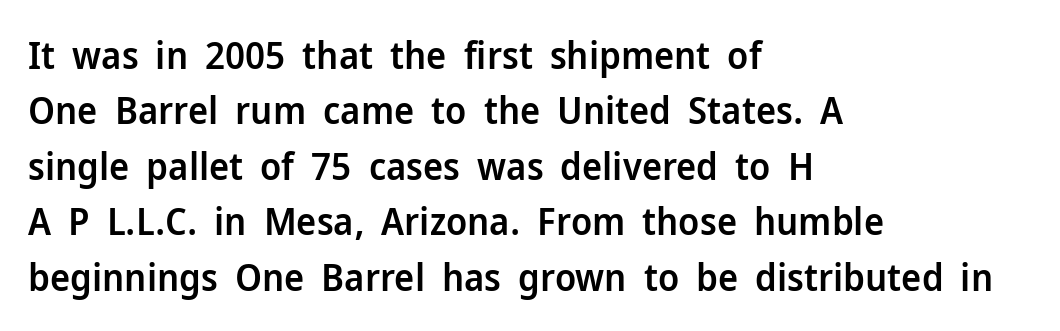
Q: Is the text bold? A: Semi-bold.
Q: Is the text italic (slanted)? A: No, it is upright.
Q: Is the typeface a serif or a sans-serif typeface? A: Sans-serif.
Q: Is the text underlined? A: No.
Q: How is the paragraph aligned? A: Left-aligned.
Q: Is the spacing between letters normal or unusually wide? A: Normal.
Q: Is the spacing between lines tight, normal or loose? A: Normal.
Q: Width (condensed, normal, or wide)? A: Normal.
Q: Stroke contrast? A: Low.
Q: x-height? A: Medium.
Q: Monospaced? A: No.
